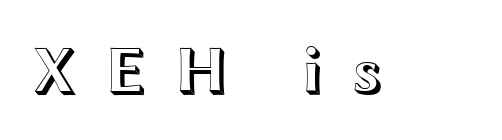
{"italic": "no", "width": "wide", "x_height": "medium", "monospaced": "no", "underline": "no", "letter_spacing": "wide", "letter_spacing_em": 0.41, "glyph_px": 66}
